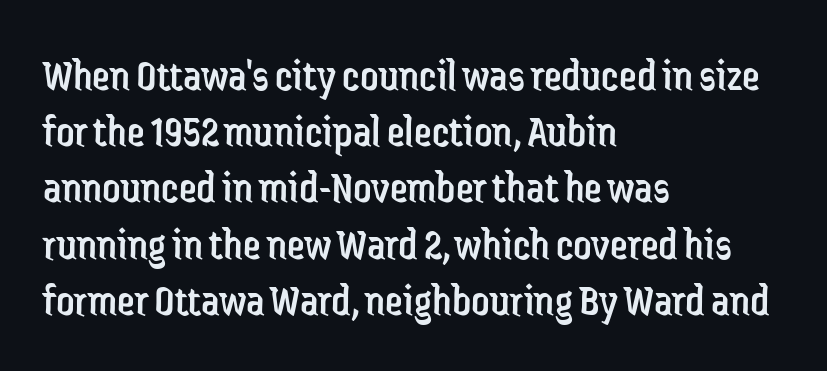
{"serif": "no", "italic": "no", "bold": "no", "weight": "regular", "width": "condensed", "stroke_contrast": "low", "x_height": "medium", "monospaced": "no", "underline": "no", "align": "left", "line_spacing": "normal", "line_spacing_ratio": 1.25, "letter_spacing": "normal", "letter_spacing_em": 0.0, "glyph_px": 45}
